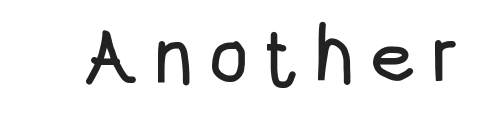
Q: Is the text italic (slanted)? A: No, it is upright.
Q: Is the typeface a serif or a sans-serif typeface? A: Sans-serif.
Q: Is the text underlined? A: No.
Q: Width (condensed, normal, or wide)? A: Condensed.
Q: Stroke contrast? A: Low.
Q: x-height? A: Large.
Q: Monospaced? A: No.
